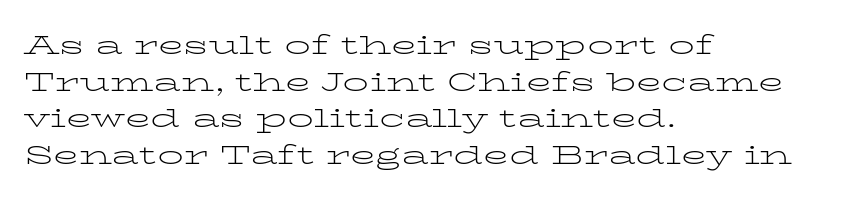
In CSS terms this would be text-align: left. The words here are not underlined. The font is comparable to plain body text, perhaps lighter. Every character sits straight up, as roman type does. The vertical gap from one line to the next is medium. Compared with typical body copy, the letter spacing here is the same.
